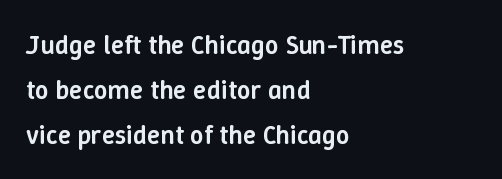
{"italic": "no", "bold": "semi", "underline": "no", "align": "left", "line_spacing": "normal", "line_spacing_ratio": 1.66, "letter_spacing": "normal", "letter_spacing_em": 0.0, "glyph_px": 27}
